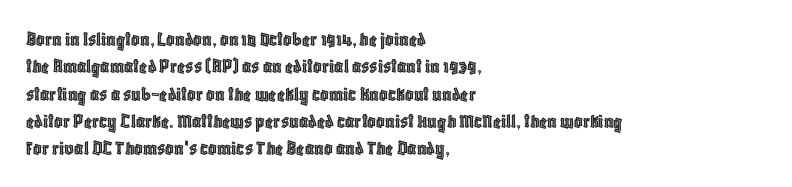
The image shows 21 px text type, upright; set left-aligned, normal line spacing (1.3x), normal letter spacing, not underlined.
